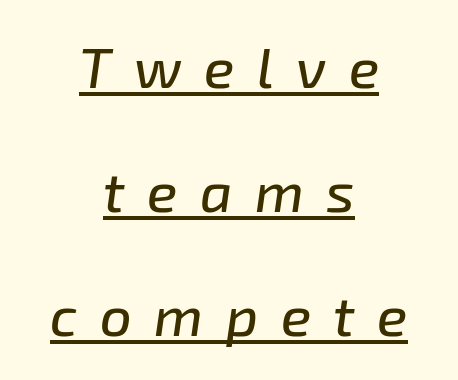
Q: Is the text italic (slanted)? A: Yes, it leans right by about 8 degrees.
Q: Is the text underlined? A: Yes.
Q: How is the paragraph aligned? A: Centered.
Q: Is the spacing between letters normal or unusually wide? A: Unusually wide.
Q: Is the spacing between lines tight, normal or loose? A: Loose.
Q: Width (condensed, normal, or wide)? A: Normal.
Q: Stroke contrast? A: Low.
Q: x-height? A: Medium.
Q: Monospaced? A: No.
